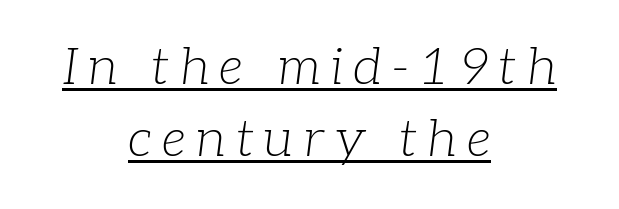
The image shows 52 px light serif type, italic (leaning right); set centered, normal line spacing (1.39x), underlined; low stroke contrast and a medium x-height.
